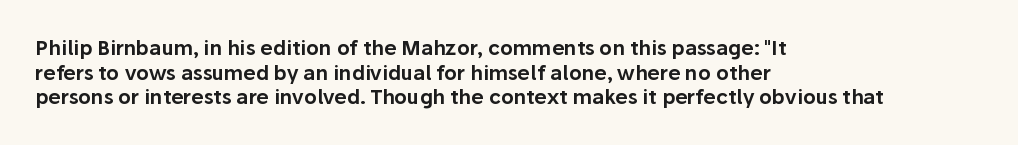
{"italic": "no", "underline": "no", "align": "left", "line_spacing_ratio": 1.23, "letter_spacing": "normal", "letter_spacing_em": 0.0, "glyph_px": 20}
